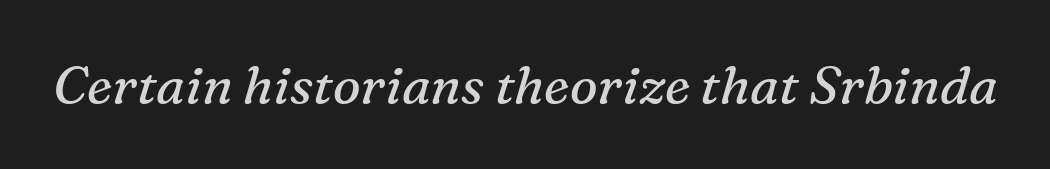
{"serif": "yes", "italic": "yes", "lean": "right", "slant_degrees": 16, "bold": "no", "weight": "regular", "width": "normal", "stroke_contrast": "medium", "x_height": "medium", "monospaced": "no", "underline": "no", "letter_spacing": "normal", "letter_spacing_em": 0.0, "glyph_px": 52}
